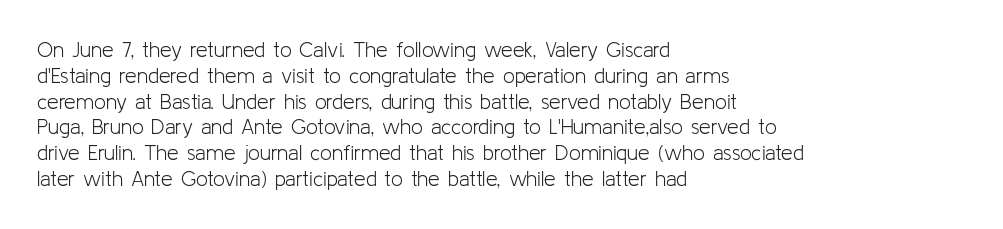
Q: Is the text bold? A: No.
Q: Is the text italic (slanted)? A: No, it is upright.
Q: Is the text underlined? A: No.
Q: How is the paragraph aligned? A: Left-aligned.
Q: Is the spacing between letters normal or unusually wide? A: Normal.
